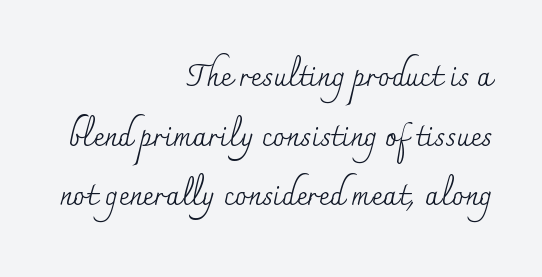
The image shows 30 px regular-weight serif type; set right-aligned, loose line spacing (1.99x), normal letter spacing, not underlined; medium stroke contrast and a small x-height.
